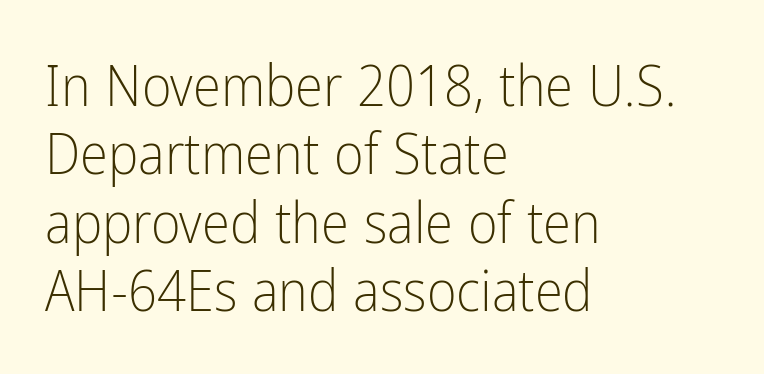
Q: Is the text bold? A: No.
Q: Is the text italic (slanted)? A: No, it is upright.
Q: Is the typeface a serif or a sans-serif typeface? A: Sans-serif.
Q: Is the text underlined? A: No.
Q: How is the paragraph aligned? A: Left-aligned.
Q: Is the spacing between letters normal or unusually wide? A: Normal.
Q: Width (condensed, normal, or wide)? A: Condensed.
Q: Stroke contrast? A: Low.
Q: x-height? A: Medium.
Q: Monospaced? A: No.
